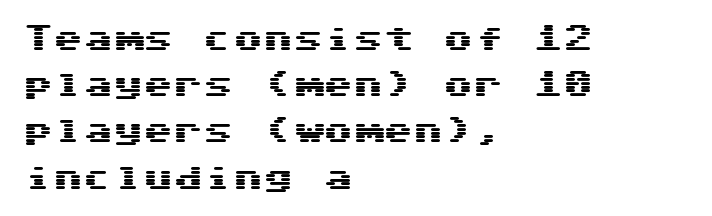
Q: Is the text italic (slanted)? A: No, it is upright.
Q: Is the typeface a serif or a sans-serif typeface? A: Sans-serif.
Q: Is the text underlined? A: No.
Q: How is the paragraph aligned? A: Left-aligned.
Q: Is the spacing between letters normal or unusually wide? A: Normal.
Q: Is the spacing between lines tight, normal or loose? A: Normal.
Q: Width (condensed, normal, or wide)? A: Wide.
Q: Stroke contrast? A: Medium.
Q: x-height? A: Medium.
